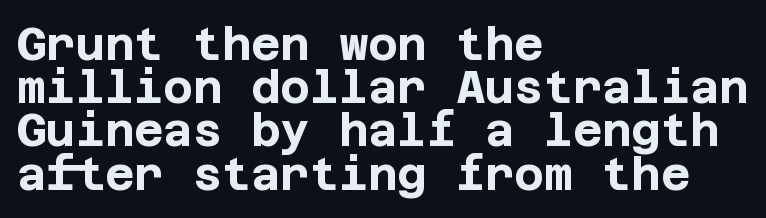
Summary of vertical rhythm: compact, with narrow interline spacing. The gap between lines stays unmarked. The type sits square on the baseline with zero lean. Its strokes are broad and dark, the hallmark of bold type. In CSS terms this would be text-align: left.
